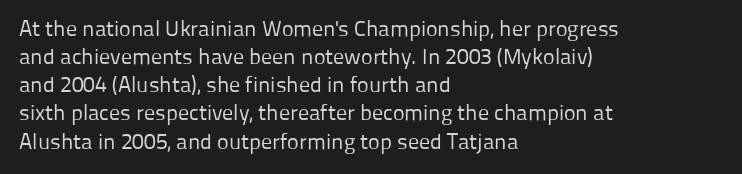
The image shows 22 px text type, upright; set left-aligned, normal line spacing (1.28x), normal letter spacing, not underlined.
